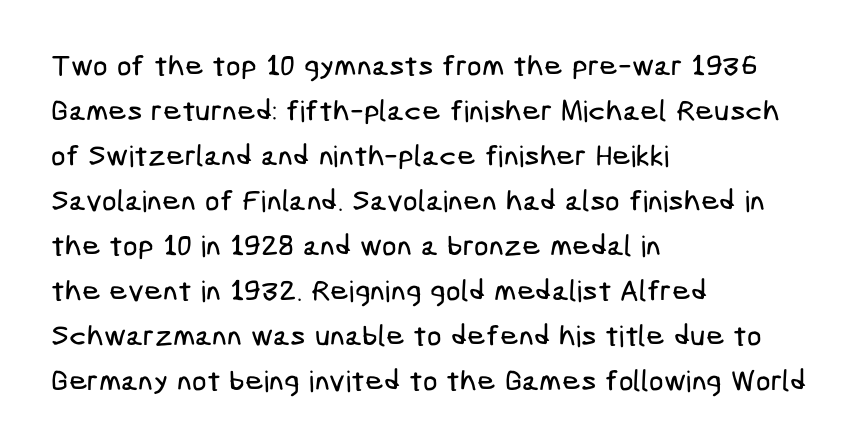
The image shows 29 px condensed sans-serif type; set left-aligned, normal line spacing (1.55x), normal letter spacing, not underlined; low stroke contrast and a medium x-height.
